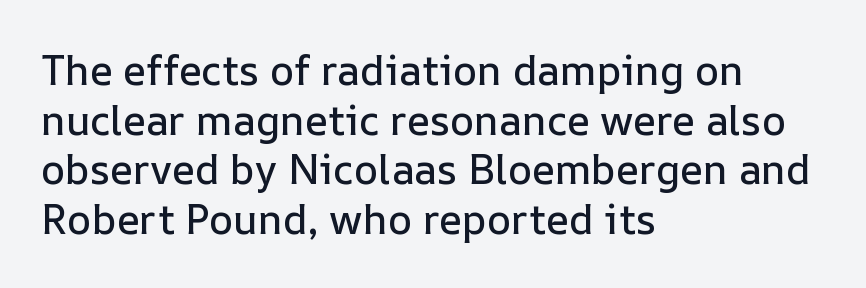
The image shows 41 px text type, upright; set left-aligned, line spacing 1.21x, normal letter spacing, not underlined; low stroke contrast and a medium x-height.
